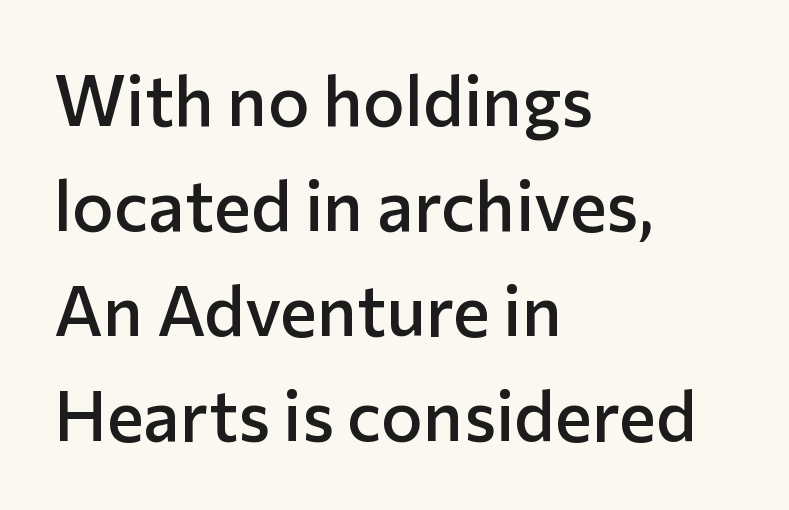
Q: Is the text bold? A: Semi-bold.
Q: Is the text italic (slanted)? A: No, it is upright.
Q: Is the typeface a serif or a sans-serif typeface? A: Sans-serif.
Q: Is the text underlined? A: No.
Q: How is the paragraph aligned? A: Left-aligned.
Q: Is the spacing between letters normal or unusually wide? A: Normal.
Q: Is the spacing between lines tight, normal or loose? A: Normal.
Q: Width (condensed, normal, or wide)? A: Normal.
Q: Stroke contrast? A: Low.
Q: x-height? A: Medium.
Q: Monospaced? A: No.
